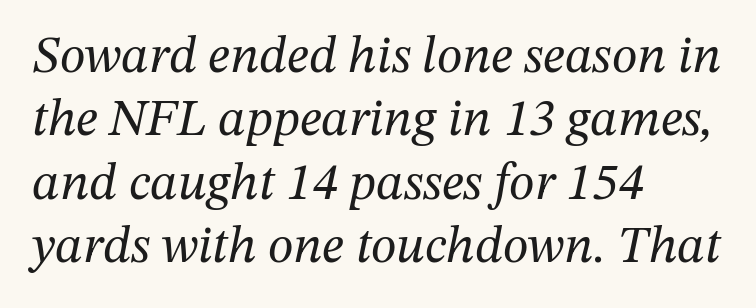
Q: Is the text bold? A: No.
Q: Is the text italic (slanted)? A: Yes, it leans right by about 12 degrees.
Q: Is the typeface a serif or a sans-serif typeface? A: Serif.
Q: Is the text underlined? A: No.
Q: How is the paragraph aligned? A: Left-aligned.
Q: Is the spacing between letters normal or unusually wide? A: Normal.
Q: Width (condensed, normal, or wide)? A: Normal.
Q: Stroke contrast? A: Medium.
Q: x-height? A: Medium.
Q: Monospaced? A: No.
